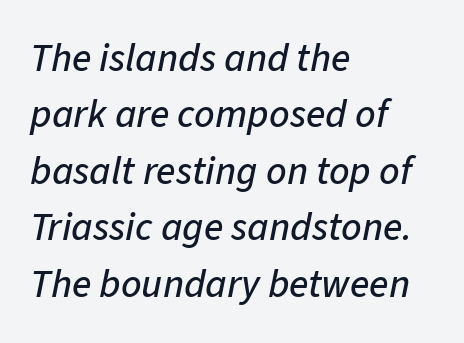
Words appear dense and cohesive because spacing is normal. Is the block centered? No — it sits flush against the left margin. Posture: slanted. Honestly, the row spacing looks completely unremarkable. Glance below the letters and you will spot only blank space. Character widths vary here, with narrow letters taking less room than wide ones.
